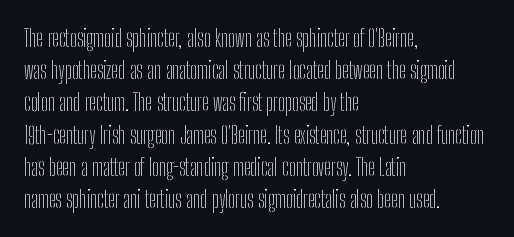
The image shows 23 px text type, upright; set left-aligned, normal line spacing (1.4x), normal letter spacing, not underlined.
